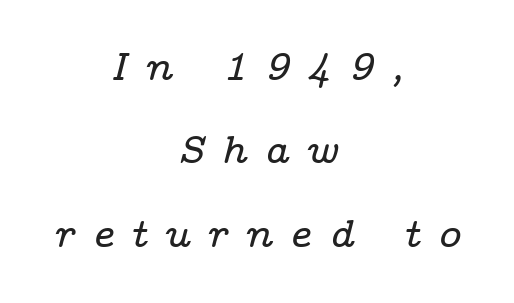
The image shows 39 px wide serif type, italic (leaning right); set centered, loose line spacing (2.14x), unusually wide letter spacing (+0.44 em), not underlined; low stroke contrast and a medium x-height.
